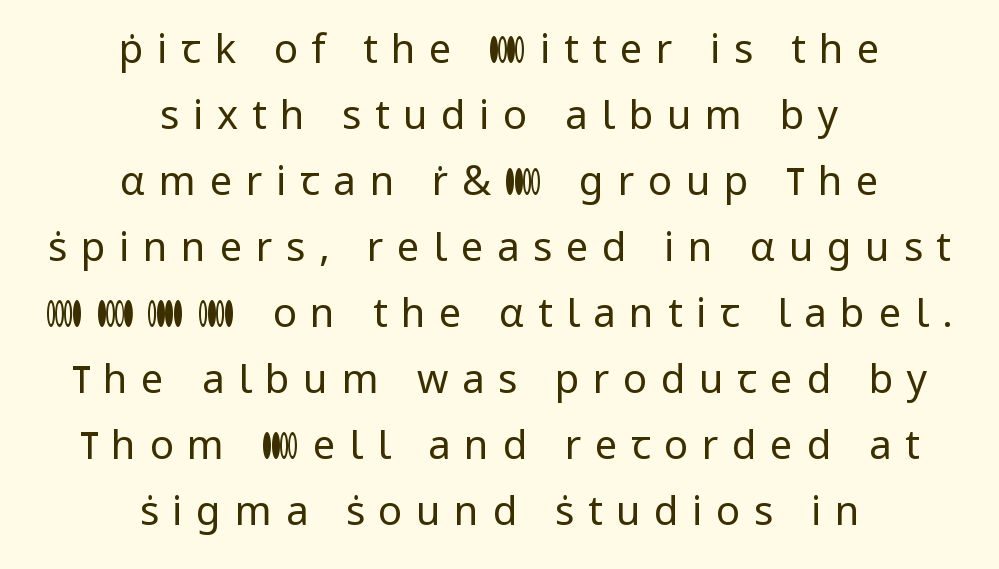
The image shows 40 px regular-weight sans-serif type, upright; set centered, normal line spacing (1.65x), unusually wide letter spacing (+0.34 em), not underlined; low stroke contrast and a medium x-height.
